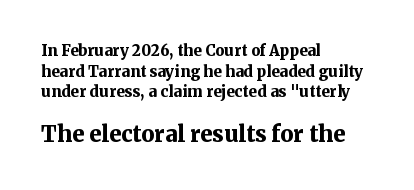
Q: Is the text bold? A: Yes.
Q: Is the text italic (slanted)? A: No, it is upright.
Q: Is the text underlined? A: No.
Q: How is the paragraph aligned? A: Left-aligned.
Q: Is the spacing between letters normal or unusually wide? A: Normal.
Q: Is the spacing between lines tight, normal or loose? A: Normal.
Q: Which block of text is set in a larger size, the first (top) or the second (bottom)? A: The second (bottom) one.
